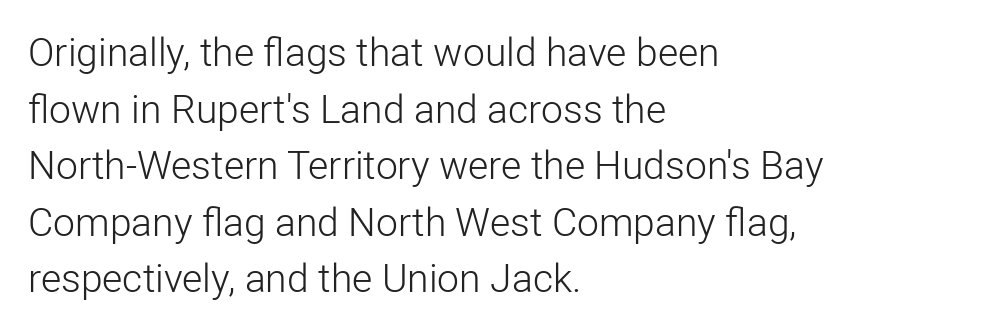
{"serif": "no", "italic": "no", "bold": "no", "weight": "light", "width": "normal", "stroke_contrast": "low", "x_height": "medium", "monospaced": "no", "underline": "no", "align": "left", "line_spacing": "normal", "line_spacing_ratio": 1.45, "letter_spacing": "normal", "letter_spacing_em": 0.0, "glyph_px": 39}
